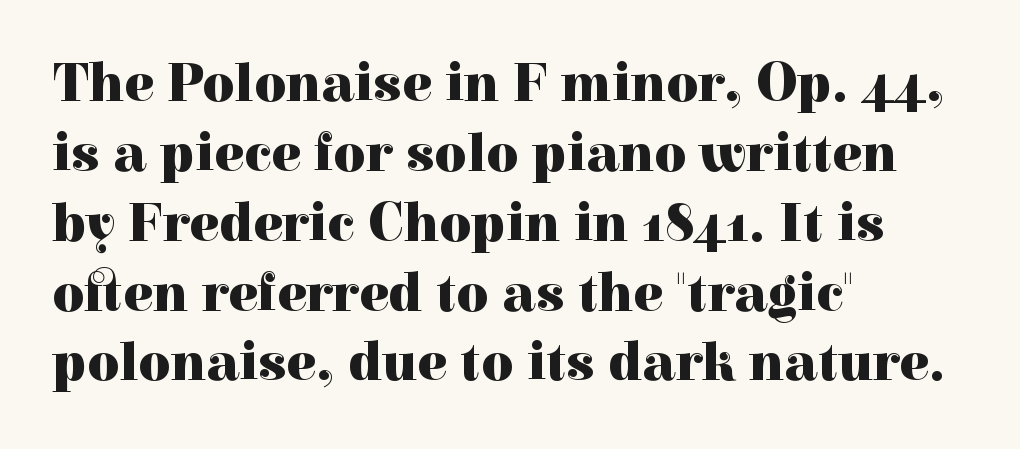
Clear beneath every line of the passage. Character widths vary here, with narrow letters taking less room than wide ones. Horizontal bands of white between lines are of average thickness. Compared with typical body copy, the letter spacing here is the same. Style check: upright. The rendering anchors every line to the left-hand side.
